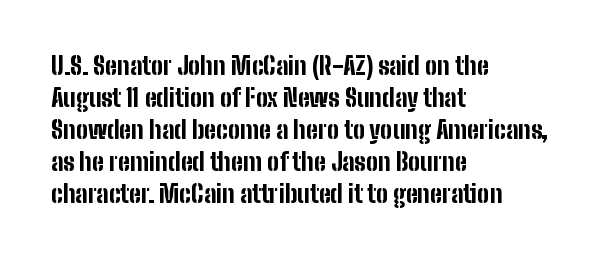
{"italic": "no", "bold": "yes", "underline": "no", "align": "left", "line_spacing": "normal", "line_spacing_ratio": 1.33, "letter_spacing": "normal", "letter_spacing_em": 0.0, "glyph_px": 24}
